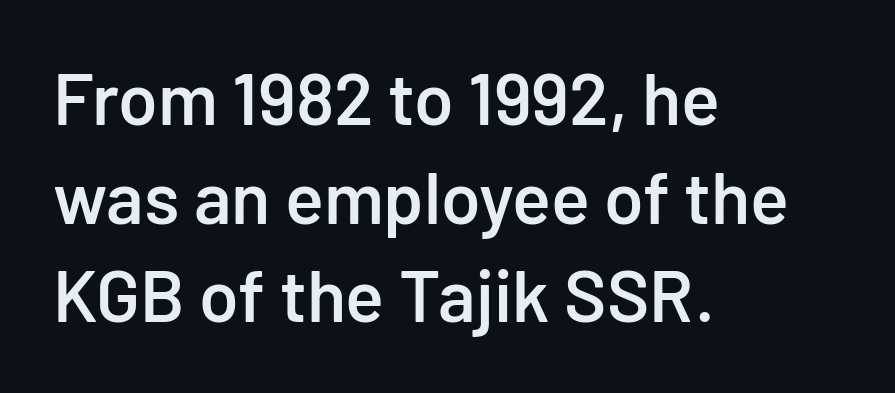
Q: Is the text bold? A: Semi-bold.
Q: Is the text italic (slanted)? A: No, it is upright.
Q: Is the typeface a serif or a sans-serif typeface? A: Sans-serif.
Q: Is the text underlined? A: No.
Q: How is the paragraph aligned? A: Left-aligned.
Q: Is the spacing between letters normal or unusually wide? A: Normal.
Q: Is the spacing between lines tight, normal or loose? A: Normal.
Q: Width (condensed, normal, or wide)? A: Normal.
Q: Stroke contrast? A: Low.
Q: x-height? A: Medium.
Q: Monospaced? A: No.
